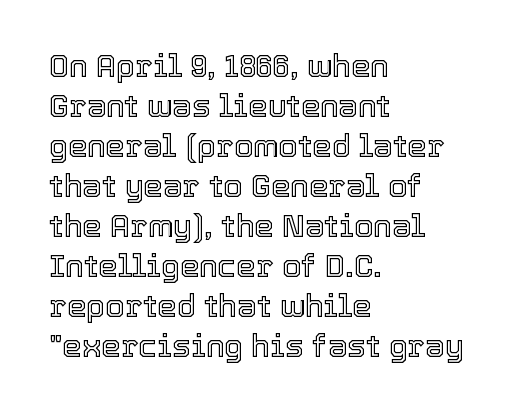
You could call the tracking neutral — neither tight nor loose. Posture: vertical. This rendering features lettering with no underline. Leading: standard. Each line starts at the same left margin while the right side varies. A typesetter would call this proportional, since set widths differ per character.
